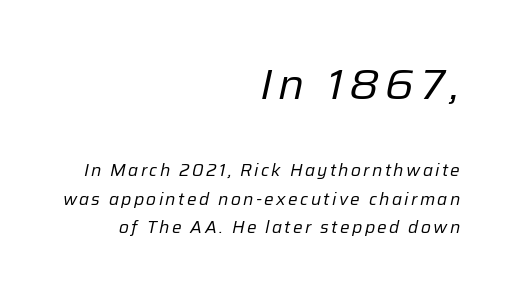
Is the type slanted? Yes — the strokes lean at a clear angle. Top chunk: large. Bottom chunk: small. Heft: none added — not bold. A typesetter would call this leading conventional body-copy spacing. Here the designer chose a conventional face with non-uniform glyph widths. Compared with a flush-left layout, this one pins lines to the opposite, right side.
